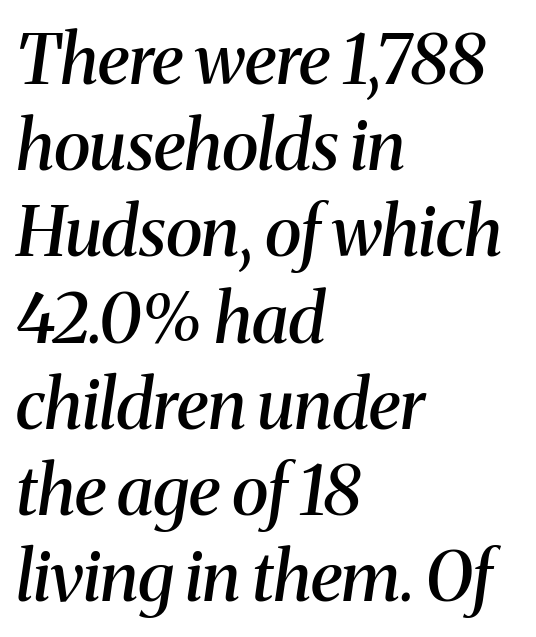
Q: Is the text bold? A: Semi-bold.
Q: Is the text italic (slanted)? A: Yes, it leans right by about 8 degrees.
Q: Is the typeface a serif or a sans-serif typeface? A: Serif.
Q: Is the text underlined? A: No.
Q: How is the paragraph aligned? A: Left-aligned.
Q: Is the spacing between letters normal or unusually wide? A: Normal.
Q: Is the spacing between lines tight, normal or loose? A: Normal.
Q: Width (condensed, normal, or wide)? A: Normal.
Q: Stroke contrast? A: Medium.
Q: x-height? A: Medium.
Q: Monospaced? A: No.
